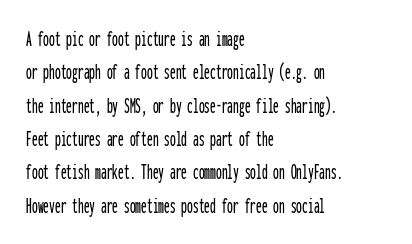
The rendering uses a moderate line-height, typical for paragraphs. These lines were composed using upright roman letters. The gaps between neighbouring characters are ordinary and unremarkable. Has an underline been added? It has not. Line starts are locked; line ends wander.
